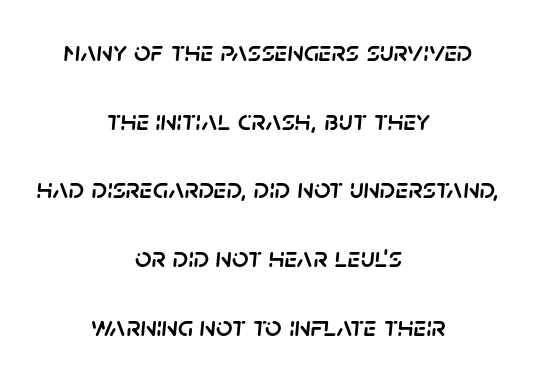
The image shows 29 px text type, italic (leaning right); set centered, loose line spacing (2.37x), normal letter spacing, not underlined; low stroke contrast and a large x-height.
